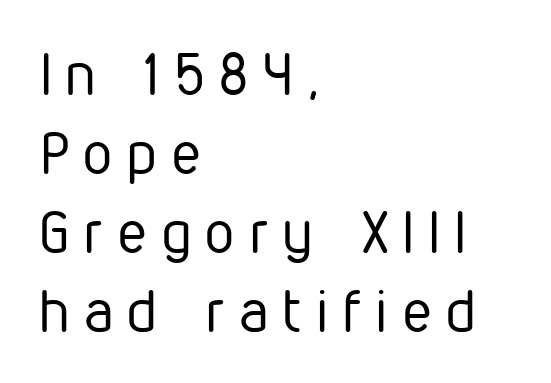
The image shows 58 px regular-weight, condensed sans-serif type, upright; set left-aligned, normal line spacing (1.36x), unusually wide letter spacing (+0.26 em), not underlined; low stroke contrast and a medium x-height.
